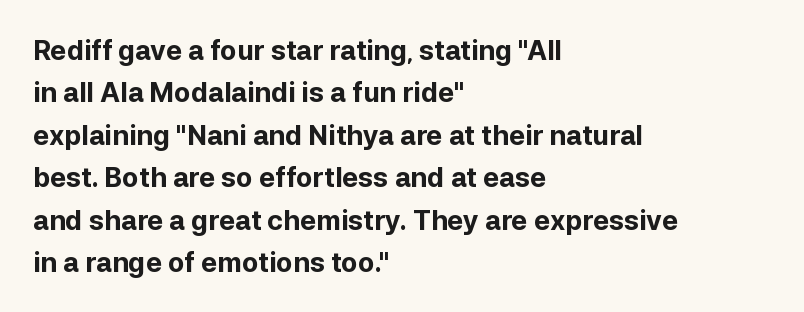
{"italic": "no", "bold": "yes", "underline": "no", "align": "left", "line_spacing": "normal", "line_spacing_ratio": 1.57, "letter_spacing": "normal", "letter_spacing_em": 0.0, "glyph_px": 27}
